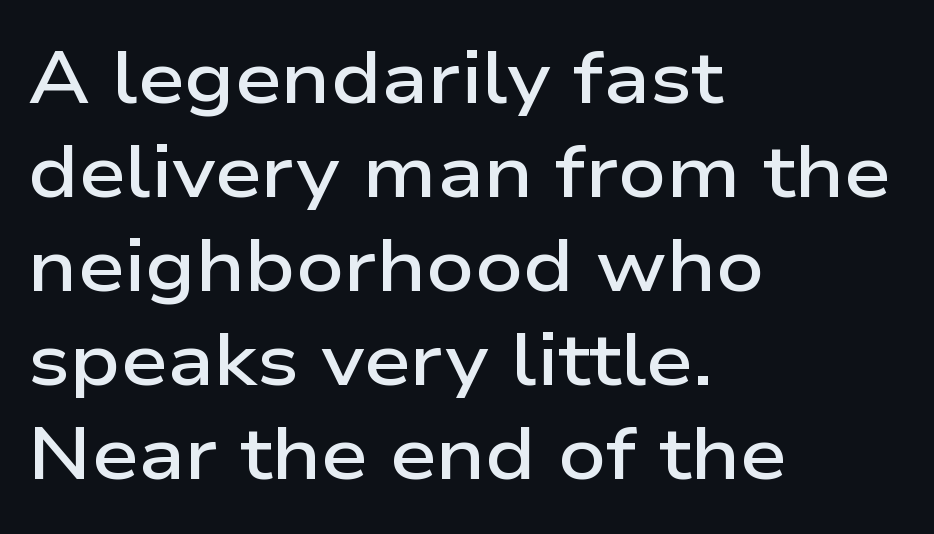
{"serif": "no", "italic": "no", "bold": "semi", "weight": "semibold", "width": "wide", "stroke_contrast": "low", "x_height": "medium", "monospaced": "no", "underline": "no", "align": "left", "line_spacing": "normal", "line_spacing_ratio": 1.27, "letter_spacing": "normal", "letter_spacing_em": 0.0, "glyph_px": 74}
